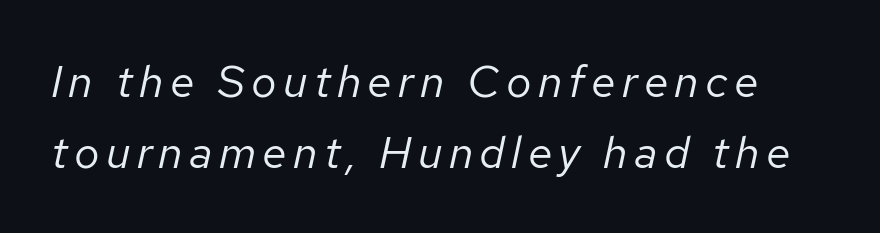
The image shows 45 px regular-weight type, italic (leaning right); set normal line spacing (1.57x), not underlined; low stroke contrast and a medium x-height.
